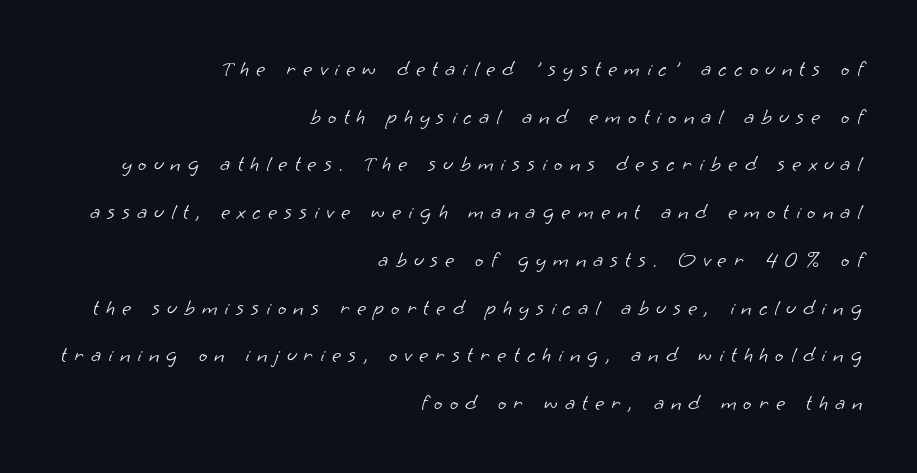
Q: Is the text bold? A: No.
Q: Is the text underlined? A: No.
Q: How is the paragraph aligned? A: Right-aligned.
Q: Is the spacing between letters normal or unusually wide? A: Unusually wide.
Q: Is the spacing between lines tight, normal or loose? A: Loose.
